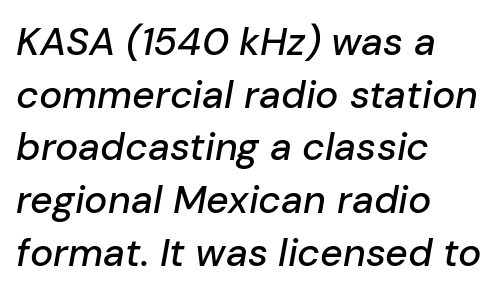
The image shows 39 px text type, italic (leaning right); set left-aligned, normal line spacing (1.35x), normal letter spacing, not underlined; low stroke contrast and a medium x-height.
